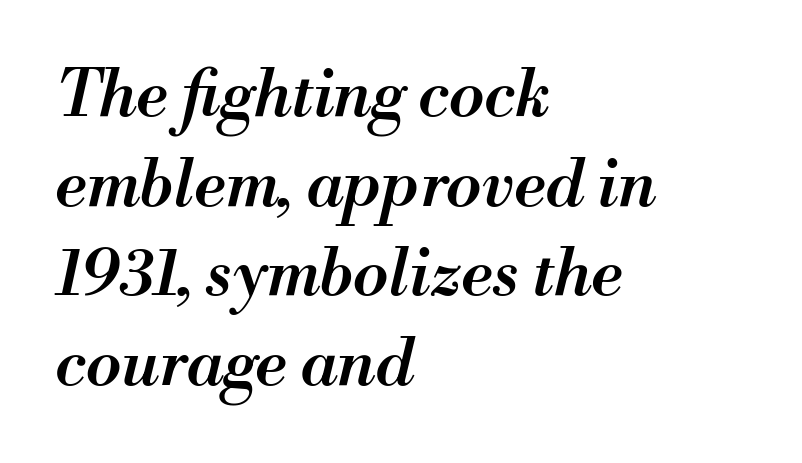
The image shows 65 px semibold type, italic (leaning right); set left-aligned, normal line spacing (1.38x), normal letter spacing, not underlined; medium stroke contrast and a small x-height.
